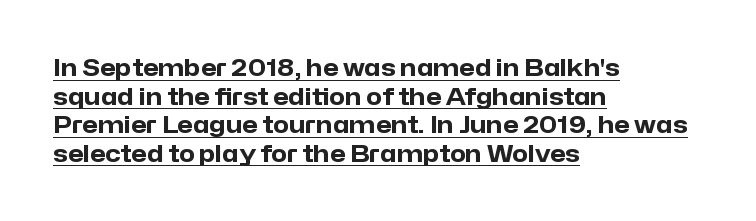
{"italic": "no", "bold": "yes", "underline": "yes", "align": "left", "line_spacing_ratio": 1.24, "letter_spacing": "normal", "letter_spacing_em": 0.0, "glyph_px": 23}
